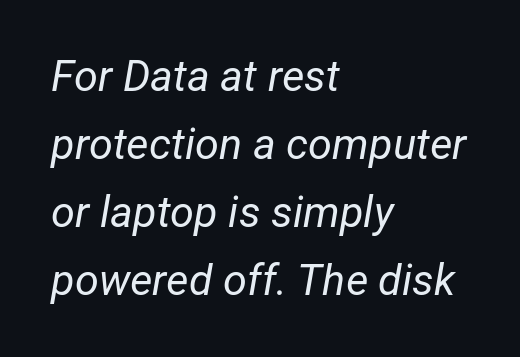
Q: Is the text bold? A: No.
Q: Is the text italic (slanted)? A: Yes, it leans right by about 12 degrees.
Q: Is the text underlined? A: No.
Q: How is the paragraph aligned? A: Left-aligned.
Q: Is the spacing between letters normal or unusually wide? A: Normal.
Q: Is the spacing between lines tight, normal or loose? A: Normal.
Q: Width (condensed, normal, or wide)? A: Normal.
Q: Stroke contrast? A: Low.
Q: x-height? A: Medium.
Q: Monospaced? A: No.
